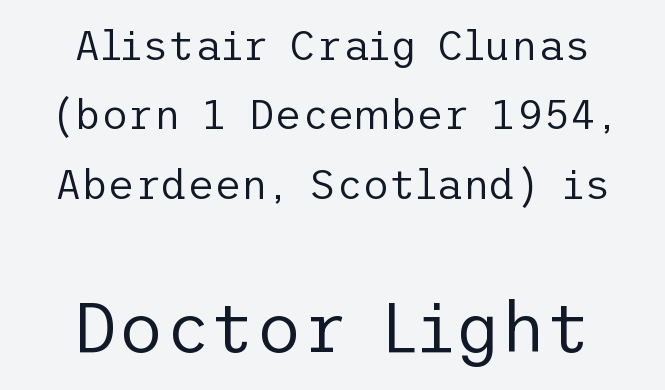
Q: Is the text bold? A: No.
Q: Is the text italic (slanted)? A: No, it is upright.
Q: Is the typeface a serif or a sans-serif typeface? A: Sans-serif.
Q: Is the text underlined? A: No.
Q: How is the paragraph aligned? A: Centered.
Q: Is the spacing between letters normal or unusually wide? A: Normal.
Q: Is the spacing between lines tight, normal or loose? A: Normal.
Q: Which block of text is set in a larger size, the first (top) or the second (bottom)? A: The second (bottom) one.
Q: Width (condensed, normal, or wide)? A: Normal.
Q: Stroke contrast? A: Low.
Q: x-height? A: Medium.
